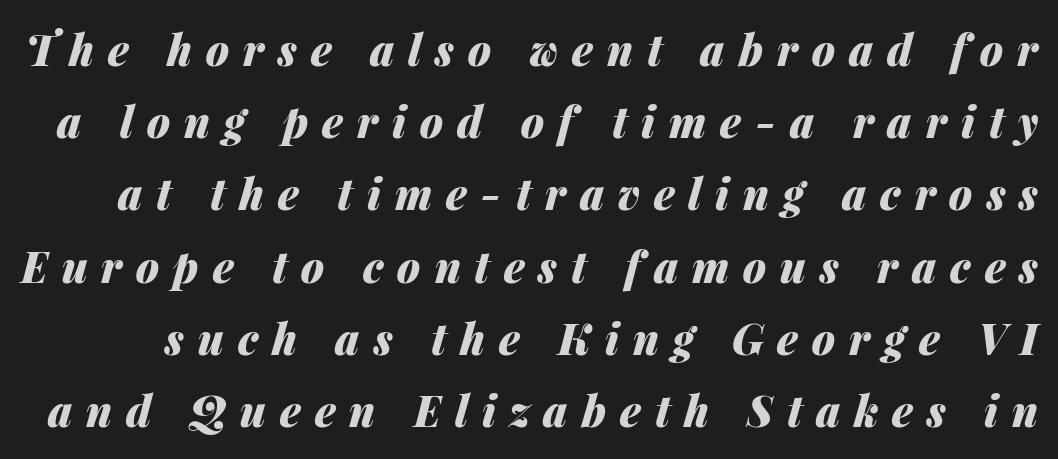
Is this a fixed-width face? No — the glyphs have proportional, varying widths. Has an underline been added? It has not. Strokes here are thick enough to call this a true bold. Someone cranked the tracking dial way up on this one.
